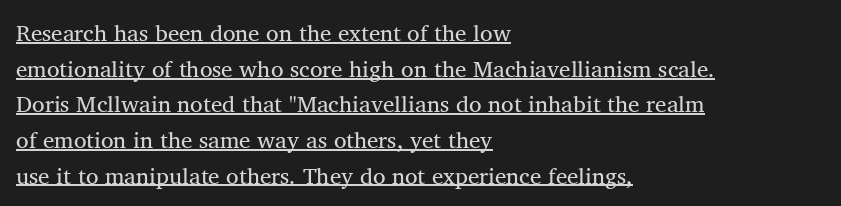
The image shows 23 px text type, upright; set left-aligned, normal line spacing (1.55x), normal letter spacing, underlined.
